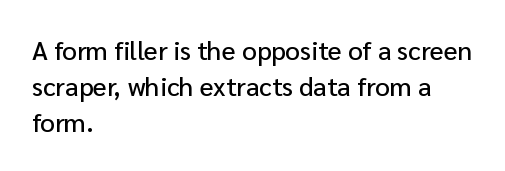
This is roman type, the default non-slanted kind. Standard letterfit; no display-style spreading of the glyphs. Evenly set lines give the paragraph a standard silhouette. The specimen omits any rule beneath the text block's lines. The paragraph shown leans on its left margin.
